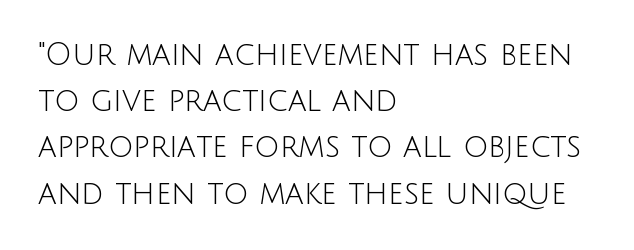
{"serif": "no", "italic": "no", "bold": "no", "weight": "light", "width": "normal", "stroke_contrast": "low", "x_height": "large", "monospaced": "no", "underline": "no", "align": "left", "line_spacing": "normal", "line_spacing_ratio": 1.49, "letter_spacing": "normal", "letter_spacing_em": 0.0, "glyph_px": 31}
